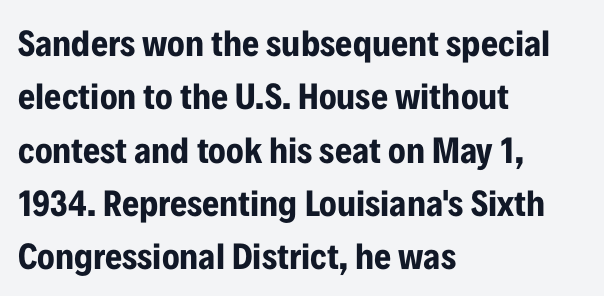
Q: Is the text bold? A: Yes.
Q: Is the text italic (slanted)? A: No, it is upright.
Q: Is the typeface a serif or a sans-serif typeface? A: Sans-serif.
Q: Is the text underlined? A: No.
Q: How is the paragraph aligned? A: Left-aligned.
Q: Is the spacing between letters normal or unusually wide? A: Normal.
Q: Is the spacing between lines tight, normal or loose? A: Normal.
Q: Width (condensed, normal, or wide)? A: Condensed.
Q: Stroke contrast? A: Low.
Q: x-height? A: Medium.
Q: Monospaced? A: No.
